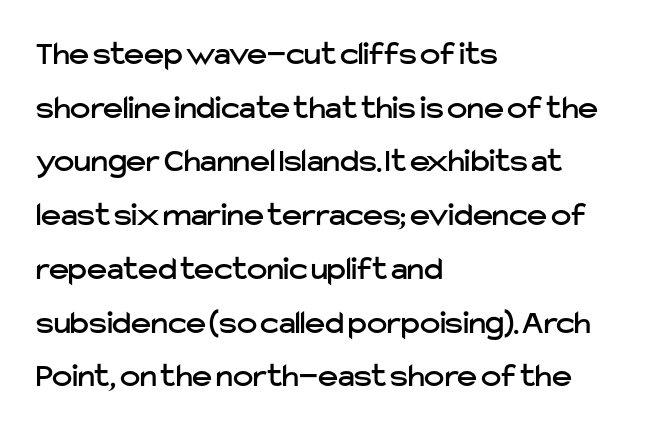
{"serif": "no", "italic": "no", "width": "normal", "stroke_contrast": "low", "x_height": "medium", "monospaced": "no", "underline": "no", "align": "left", "line_spacing": "normal", "line_spacing_ratio": 1.58, "letter_spacing": "normal", "letter_spacing_em": 0.0, "glyph_px": 34}
